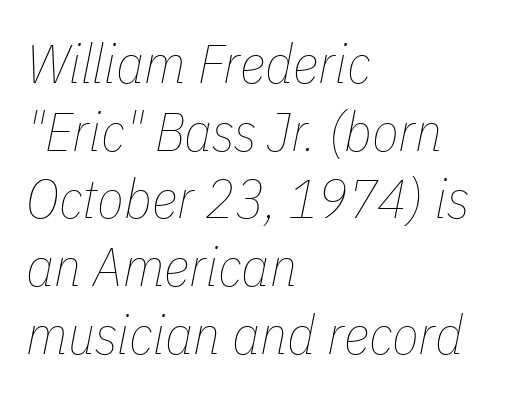
Q: Is the text bold? A: No.
Q: Is the text italic (slanted)? A: Yes, it leans right by about 11 degrees.
Q: Is the text underlined? A: No.
Q: How is the paragraph aligned? A: Left-aligned.
Q: Is the spacing between letters normal or unusually wide? A: Normal.
Q: Width (condensed, normal, or wide)? A: Condensed.
Q: Stroke contrast? A: Low.
Q: x-height? A: Medium.
Q: Monospaced? A: No.
